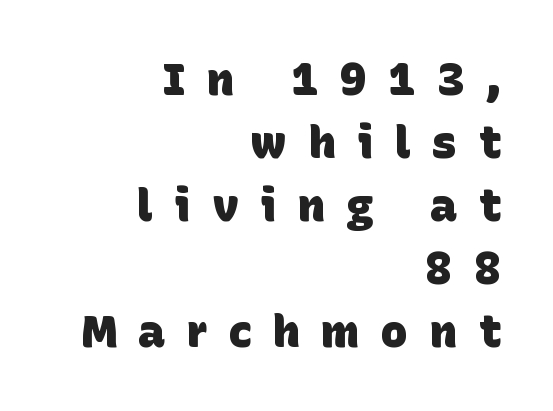
The image shows 45 px heavy sans-serif type; set right-aligned, normal line spacing (1.4x), unusually wide letter spacing (+0.48 em), not underlined; low stroke contrast and a large x-height.
